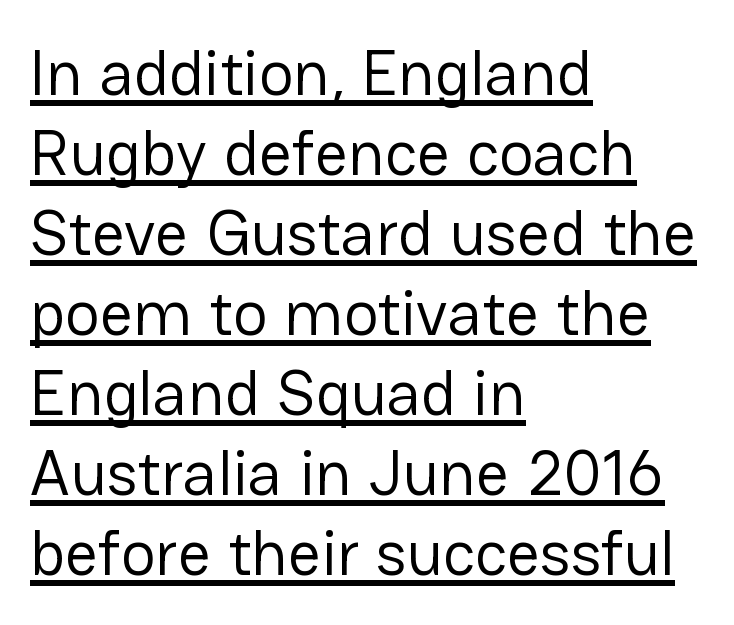
Serifs: no, the terminals of the letterforms are clean. The rendering keeps characters at their native spacing. The typesetter has applied underlining to the passage shown. This sample has the flowing, uneven cadence of proportional lettering. Posture: straight, roman, zero tilt. Is the type heavy? It reads as light-to-regular instead.
